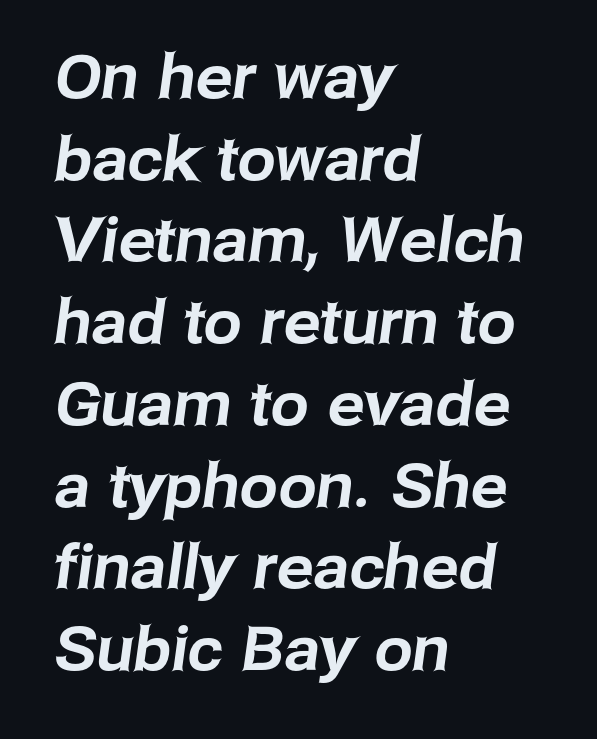
Q: Is the typeface a serif or a sans-serif typeface? A: Sans-serif.
Q: Is the text underlined? A: No.
Q: How is the paragraph aligned? A: Left-aligned.
Q: Is the spacing between letters normal or unusually wide? A: Normal.
Q: Is the spacing between lines tight, normal or loose? A: Normal.
Q: Width (condensed, normal, or wide)? A: Normal.
Q: Stroke contrast? A: Low.
Q: x-height? A: Medium.
Q: Monospaced? A: No.
